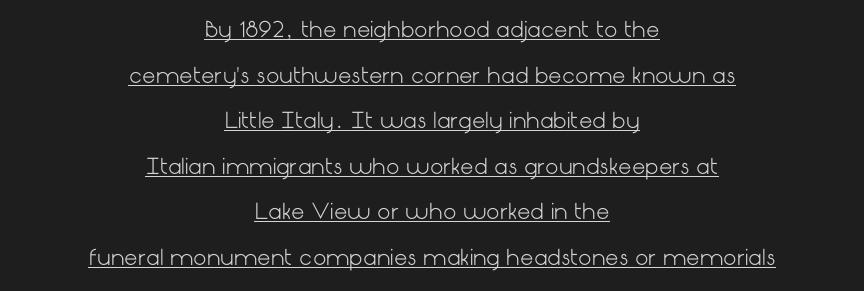
Stroke thickness stays within the range of a standard reading face or lighter. Has an underline been added? It has. Nothing unusual about the tracking: characters are spaced as the font intends. When letters stand straight like this, we call the style roman or upright. Successive baselines arrive slowly, with a big drop between each. The typesetter chose a symmetrical, centered arrangement here.
